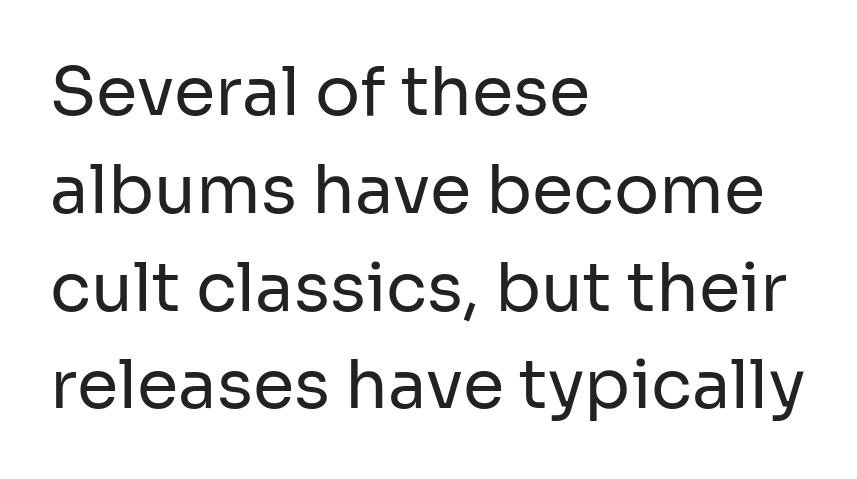
The image shows 67 px regular-weight sans-serif type, upright; set left-aligned, normal line spacing (1.46x), normal letter spacing, not underlined; low stroke contrast and a medium x-height.
